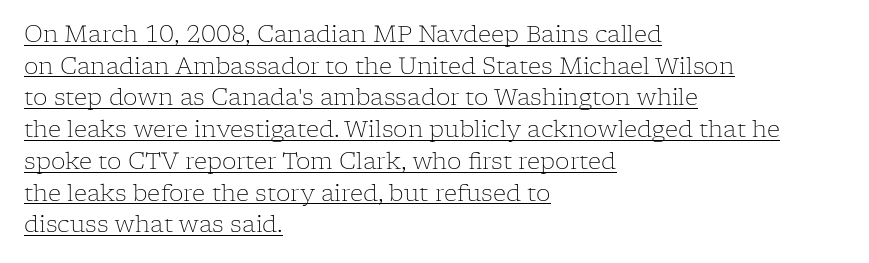
Compared with typical body copy, the letter spacing here is the same. The letterforms sit at book weight or below. If you drew a line through each stem, it would be perfectly vertical. Does a line run under the words? Yes, clearly.
